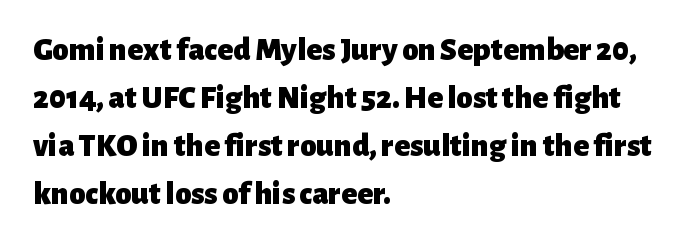
Q: Is the text bold? A: Yes.
Q: Is the text italic (slanted)? A: No, it is upright.
Q: Is the typeface a serif or a sans-serif typeface? A: Sans-serif.
Q: Is the text underlined? A: No.
Q: How is the paragraph aligned? A: Left-aligned.
Q: Is the spacing between letters normal or unusually wide? A: Normal.
Q: Is the spacing between lines tight, normal or loose? A: Normal.
Q: Width (condensed, normal, or wide)? A: Normal.
Q: Stroke contrast? A: Low.
Q: x-height? A: Medium.
Q: Monospaced? A: No.
